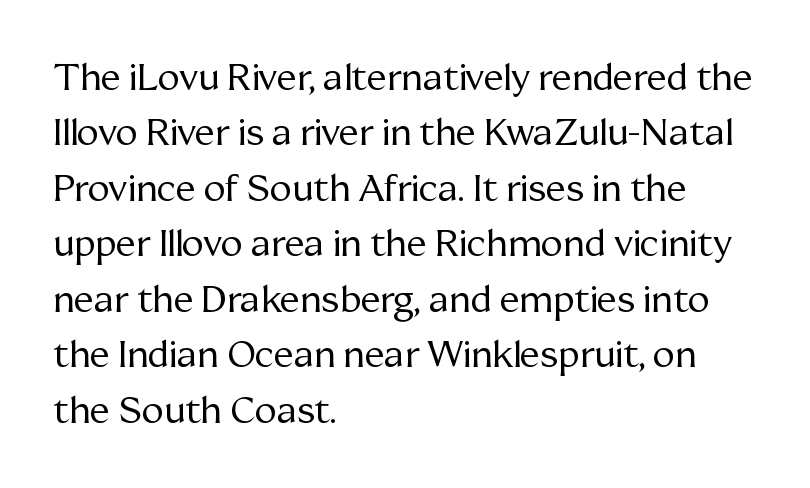
The image shows 37 px regular-weight serif type, upright; set left-aligned, normal line spacing (1.5x), normal letter spacing, not underlined; medium stroke contrast and a medium x-height.
